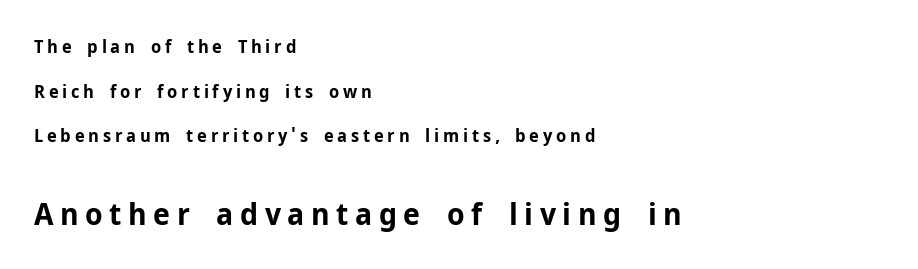
Q: Is the text bold? A: Yes.
Q: Is the text italic (slanted)? A: No, it is upright.
Q: Is the typeface a serif or a sans-serif typeface? A: Sans-serif.
Q: Is the text underlined? A: No.
Q: How is the paragraph aligned? A: Left-aligned.
Q: Is the spacing between letters normal or unusually wide? A: Unusually wide.
Q: Is the spacing between lines tight, normal or loose? A: Loose.
Q: Which block of text is set in a larger size, the first (top) or the second (bottom)? A: The second (bottom) one.
Q: Width (condensed, normal, or wide)? A: Normal.
Q: Stroke contrast? A: Low.
Q: x-height? A: Medium.
Q: Monospaced? A: No.
